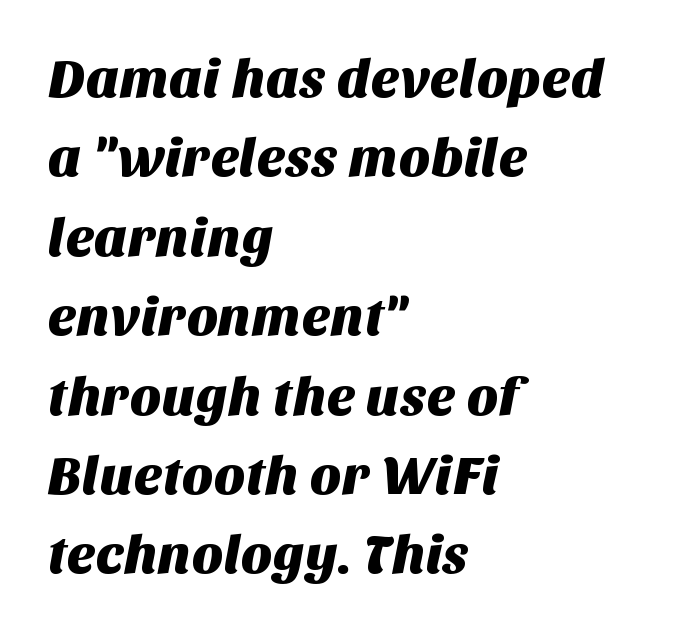
Q: Is the typeface a serif or a sans-serif typeface? A: Sans-serif.
Q: Is the text underlined? A: No.
Q: How is the paragraph aligned? A: Left-aligned.
Q: Is the spacing between letters normal or unusually wide? A: Normal.
Q: Is the spacing between lines tight, normal or loose? A: Normal.
Q: Width (condensed, normal, or wide)? A: Normal.
Q: Stroke contrast? A: Medium.
Q: x-height? A: Large.
Q: Monospaced? A: No.
